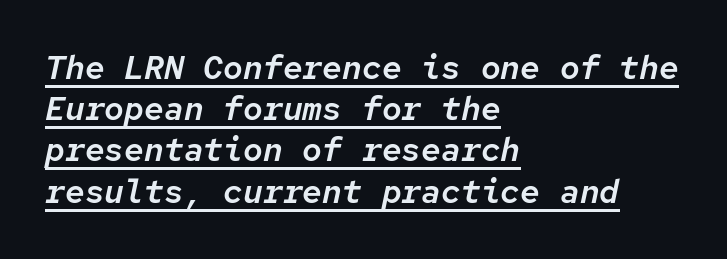
The image shows 33 px text type, italic (leaning right), monospaced; set left-aligned, normal line spacing (1.25x), normal letter spacing, underlined; low stroke contrast and a medium x-height.
